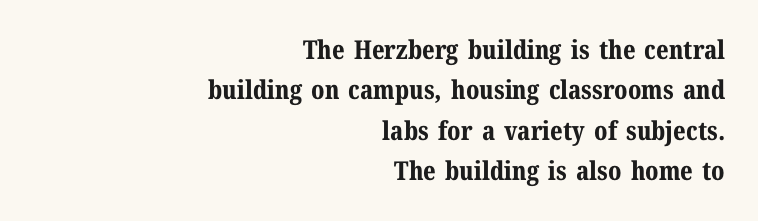
The image shows 26 px bold type, upright; set right-aligned, normal line spacing (1.55x), normal letter spacing, not underlined.
